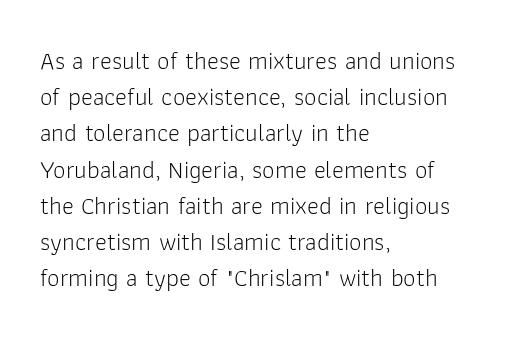
The image shows 25 px text type, upright; set left-aligned, normal line spacing (1.45x), normal letter spacing, not underlined.
